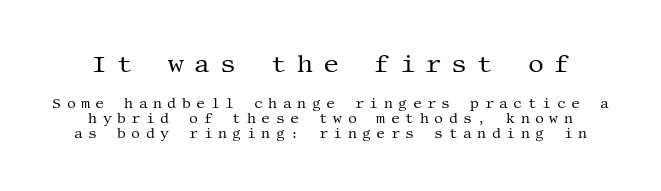
Q: Is the text bold? A: No.
Q: Is the text italic (slanted)? A: No, it is upright.
Q: Is the text underlined? A: No.
Q: Is the spacing between letters normal or unusually wide? A: Unusually wide.
Q: Is the spacing between lines tight, normal or loose? A: Tight.
Q: Which block of text is set in a larger size, the first (top) or the second (bottom)? A: The first (top) one.
